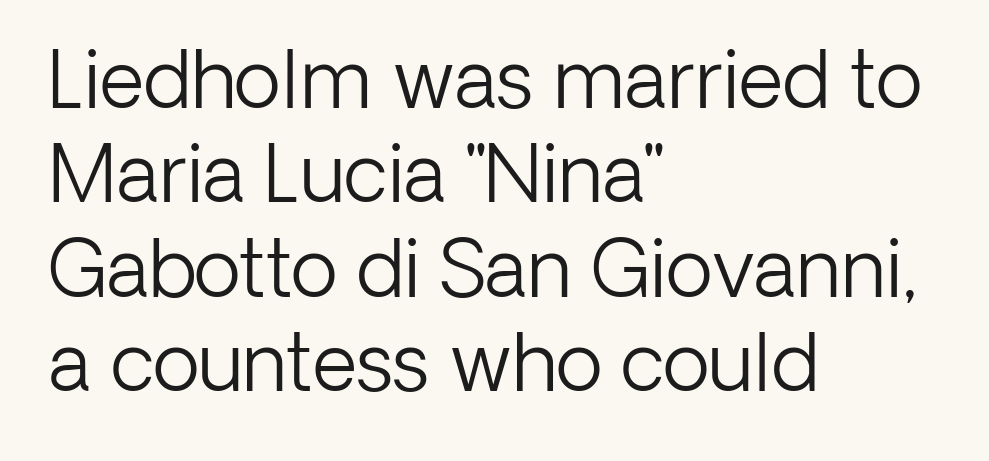
Q: Is the text bold? A: No.
Q: Is the text italic (slanted)? A: No, it is upright.
Q: Is the typeface a serif or a sans-serif typeface? A: Sans-serif.
Q: Is the text underlined? A: No.
Q: How is the paragraph aligned? A: Left-aligned.
Q: Is the spacing between letters normal or unusually wide? A: Normal.
Q: Width (condensed, normal, or wide)? A: Normal.
Q: Stroke contrast? A: Low.
Q: x-height? A: Medium.
Q: Monospaced? A: No.
